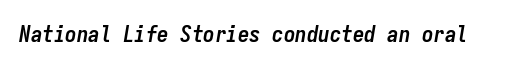
{"italic": "yes", "lean": "right", "slant_degrees": 9, "bold": "yes", "underline": "no", "letter_spacing": "normal", "letter_spacing_em": 0.0, "glyph_px": 23}
